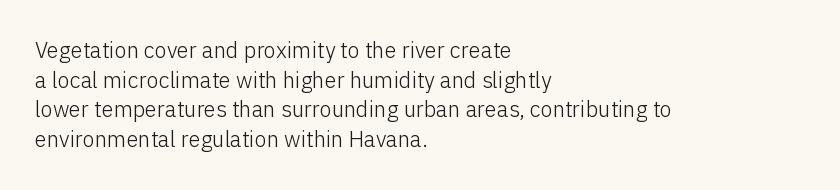
The image shows 22 px text type, upright; set left-aligned, normal line spacing (1.35x), normal letter spacing, not underlined.
